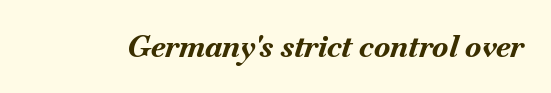
{"italic": "yes", "lean": "right", "slant_degrees": 18, "bold": "yes", "weight": "bold", "width": "normal", "stroke_contrast": "medium", "x_height": "small", "monospaced": "no", "underline": "no", "letter_spacing": "normal", "letter_spacing_em": 0.0, "glyph_px": 30}
